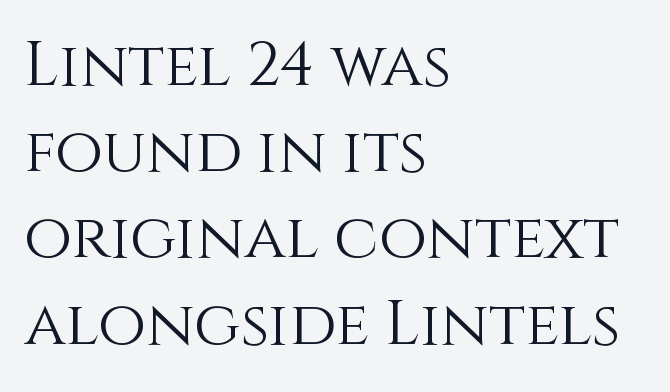
{"italic": "no", "bold": "no", "weight": "light", "width": "normal", "x_height": "large", "monospaced": "no", "underline": "no", "align": "left", "line_spacing": "normal", "line_spacing_ratio": 1.39, "letter_spacing": "normal", "letter_spacing_em": 0.0, "glyph_px": 62}
